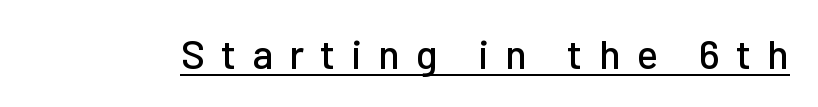
{"serif": "no", "italic": "no", "width": "normal", "stroke_contrast": "low", "x_height": "medium", "monospaced": "no", "underline": "yes", "letter_spacing": "wide", "letter_spacing_em": 0.41, "glyph_px": 40}
